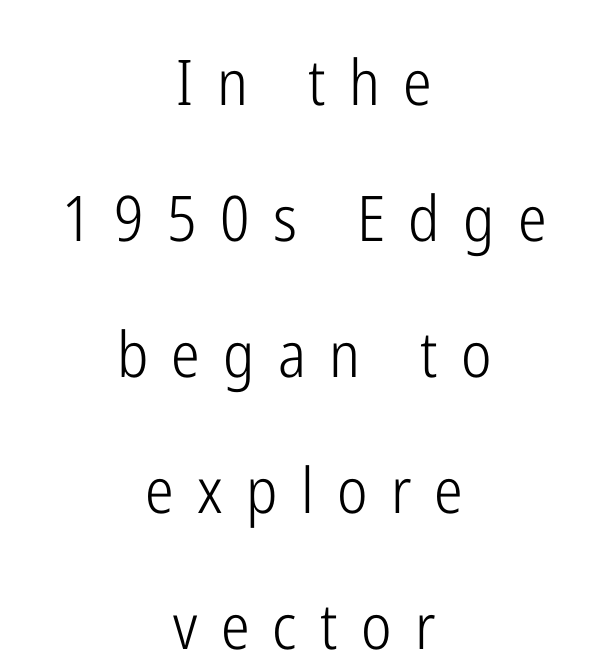
Words appear elongated and porous because spacing is wide. The gap between lines stays unmarked. The designer dialed line spacing up above the default. You could not count columns in this text — the font is proportionally spaced.
